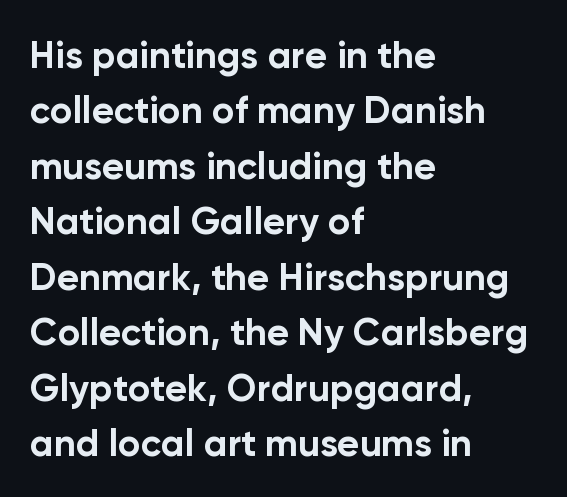
The image shows 38 px bold sans-serif type, upright; set left-aligned, normal line spacing (1.46x), normal letter spacing, not underlined; low stroke contrast and a medium x-height.
